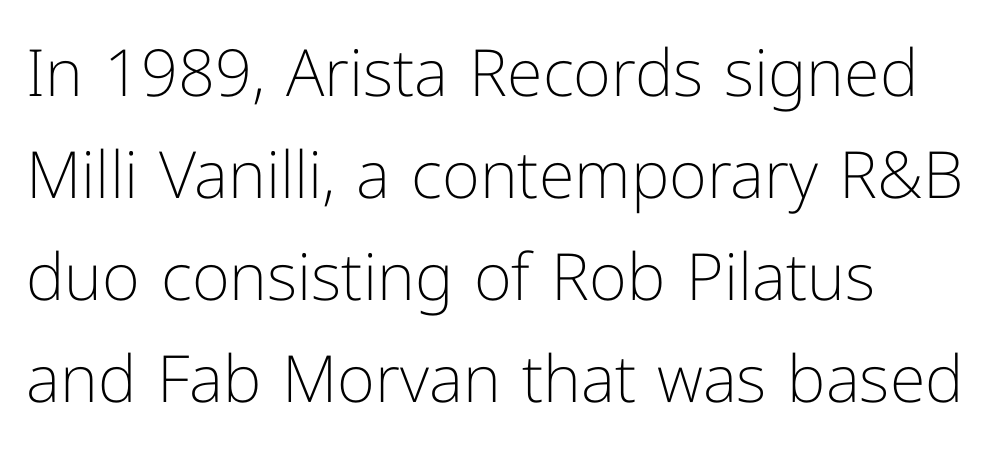
The passage shown has conventional tracking throughout. Italic? Not at all — the glyphs are vertical. Type style note: lacks serifs. Plain, unruled lines of type.
